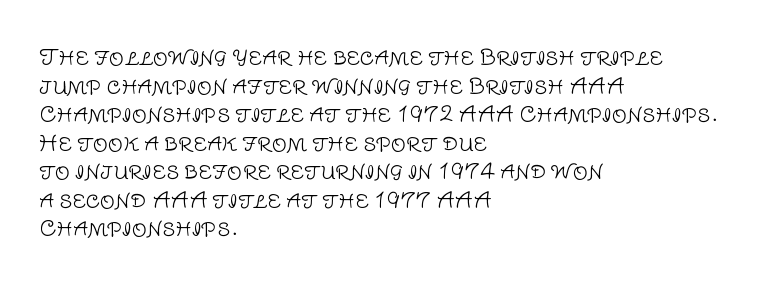
Line beginnings align vertically; line endings do not. Whoever set this chose a conventional vertical rhythm. Stroke mass is kept to a normal reading level or below. Nobody touched the tracking dial on this one.
